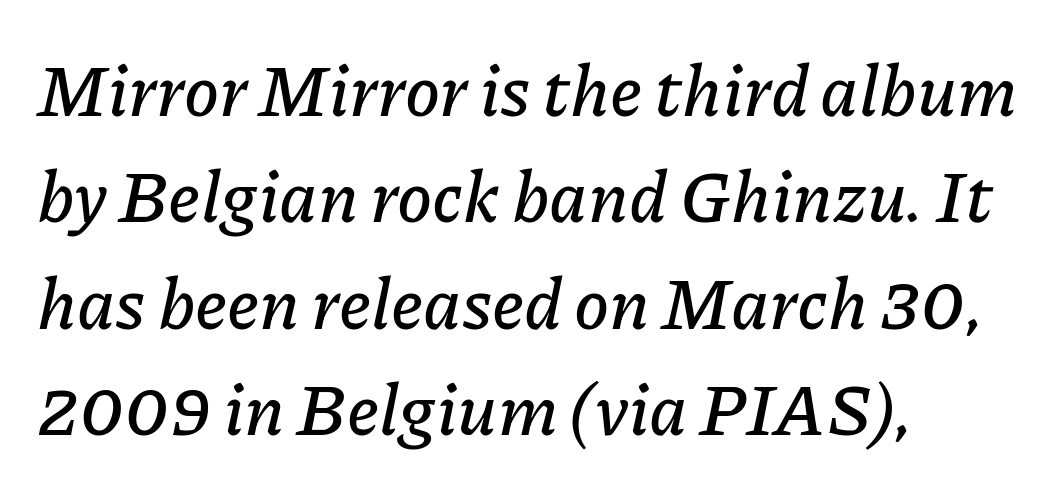
Think of a printed novel: that variable character pitch is what you see here. This is oblique type, the kind used for emphasis or titles. Each row of text sits above clean, open space. Notice how the passage keeps a crisp vertical edge on the left only. In terms of leading, this rendering sits right in the middle.
